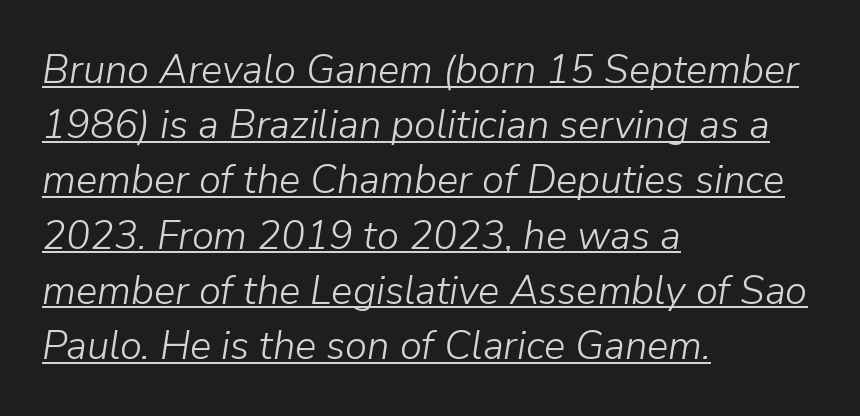
Q: Is the text bold? A: No.
Q: Is the text italic (slanted)? A: Yes, it leans right by about 9 degrees.
Q: Is the text underlined? A: Yes.
Q: How is the paragraph aligned? A: Left-aligned.
Q: Is the spacing between letters normal or unusually wide? A: Normal.
Q: Is the spacing between lines tight, normal or loose? A: Normal.
Q: Width (condensed, normal, or wide)? A: Normal.
Q: Stroke contrast? A: Low.
Q: x-height? A: Medium.
Q: Monospaced? A: No.
